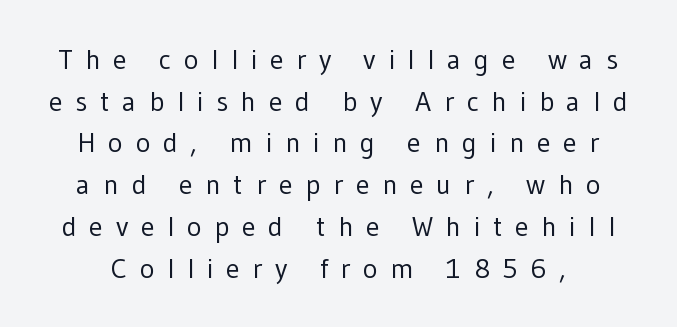
Q: Is the text bold? A: No.
Q: Is the text italic (slanted)? A: No, it is upright.
Q: Is the typeface a serif or a sans-serif typeface? A: Sans-serif.
Q: Is the text underlined? A: No.
Q: Is the spacing between letters normal or unusually wide? A: Unusually wide.
Q: Is the spacing between lines tight, normal or loose? A: Normal.
Q: Width (condensed, normal, or wide)? A: Normal.
Q: Stroke contrast? A: Low.
Q: x-height? A: Medium.
Q: Monospaced? A: No.
